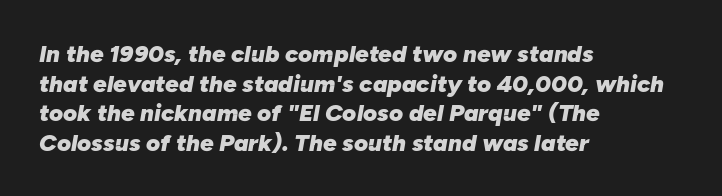
{"italic": "yes", "lean": "right", "slant_degrees": 10, "bold": "yes", "underline": "no", "align": "left", "line_spacing_ratio": 1.23, "letter_spacing": "normal", "letter_spacing_em": 0.0, "glyph_px": 24}
